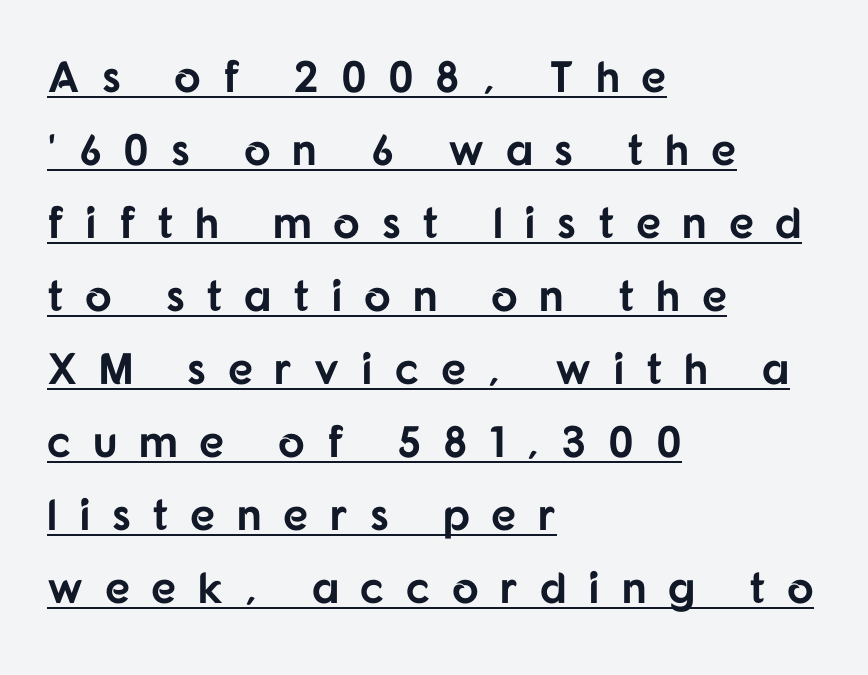
Q: Is the text bold? A: Yes.
Q: Is the text italic (slanted)? A: No, it is upright.
Q: Is the typeface a serif or a sans-serif typeface? A: Sans-serif.
Q: Is the text underlined? A: Yes.
Q: How is the paragraph aligned? A: Left-aligned.
Q: Is the spacing between letters normal or unusually wide? A: Unusually wide.
Q: Is the spacing between lines tight, normal or loose? A: Normal.
Q: Width (condensed, normal, or wide)? A: Normal.
Q: Stroke contrast? A: Low.
Q: x-height? A: Medium.
Q: Monospaced? A: No.
